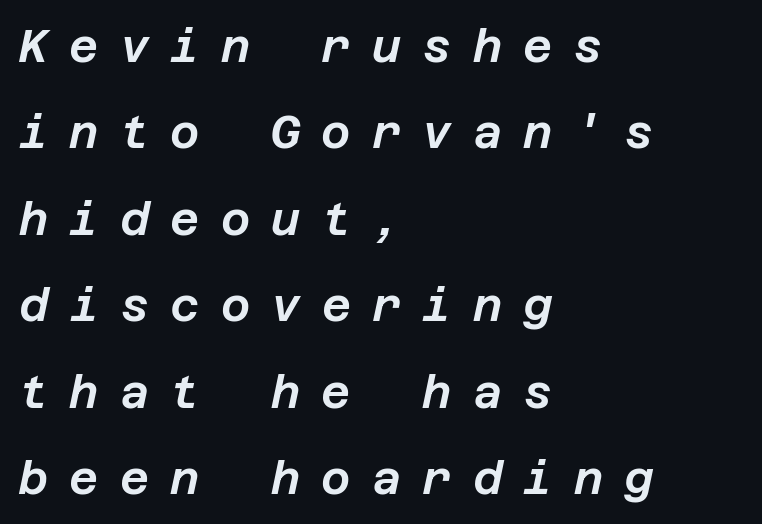
{"italic": "yes", "lean": "right", "slant_degrees": 12, "width": "normal", "stroke_contrast": "low", "x_height": "large", "underline": "no", "align": "left", "line_spacing": "loose", "line_spacing_ratio": 1.92, "letter_spacing": "wide", "letter_spacing_em": 0.47, "glyph_px": 45}
